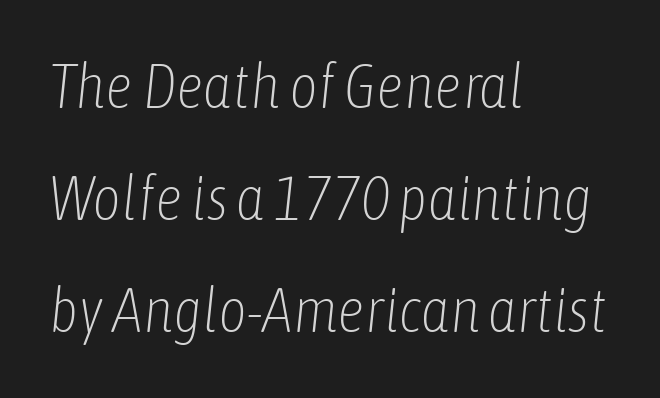
Q: Is the text bold? A: No.
Q: Is the text italic (slanted)? A: Yes, it leans right by about 6 degrees.
Q: Is the text underlined? A: No.
Q: How is the paragraph aligned? A: Left-aligned.
Q: Is the spacing between letters normal or unusually wide? A: Normal.
Q: Width (condensed, normal, or wide)? A: Condensed.
Q: Stroke contrast? A: Low.
Q: x-height? A: Medium.
Q: Monospaced? A: No.
